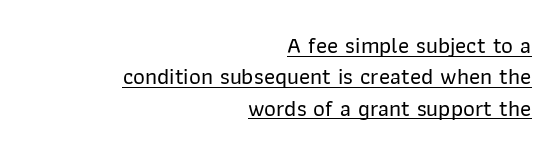
The image shows 23 px text type, upright; set right-aligned, normal line spacing (1.36x), normal letter spacing, underlined.
